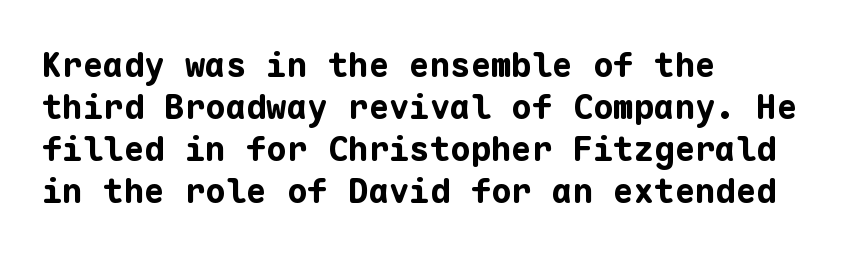
{"serif": "no", "italic": "no", "bold": "yes", "weight": "bold", "width": "normal", "stroke_contrast": "low", "x_height": "medium", "monospaced": "yes", "underline": "no", "align": "left", "line_spacing_ratio": 1.24, "letter_spacing": "normal", "letter_spacing_em": 0.0, "glyph_px": 34}
